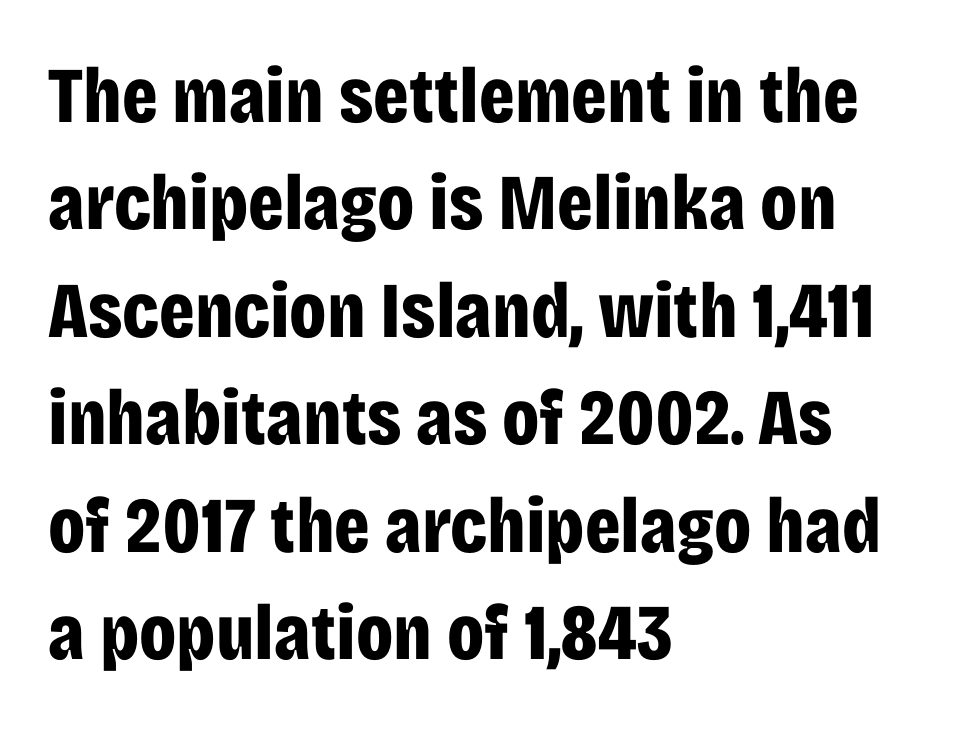
{"serif": "no", "italic": "no", "bold": "yes", "weight": "bold", "width": "condensed", "stroke_contrast": "low", "x_height": "large", "monospaced": "no", "underline": "no", "align": "left", "line_spacing": "normal", "line_spacing_ratio": 1.36, "letter_spacing": "normal", "letter_spacing_em": 0.0, "glyph_px": 79}
